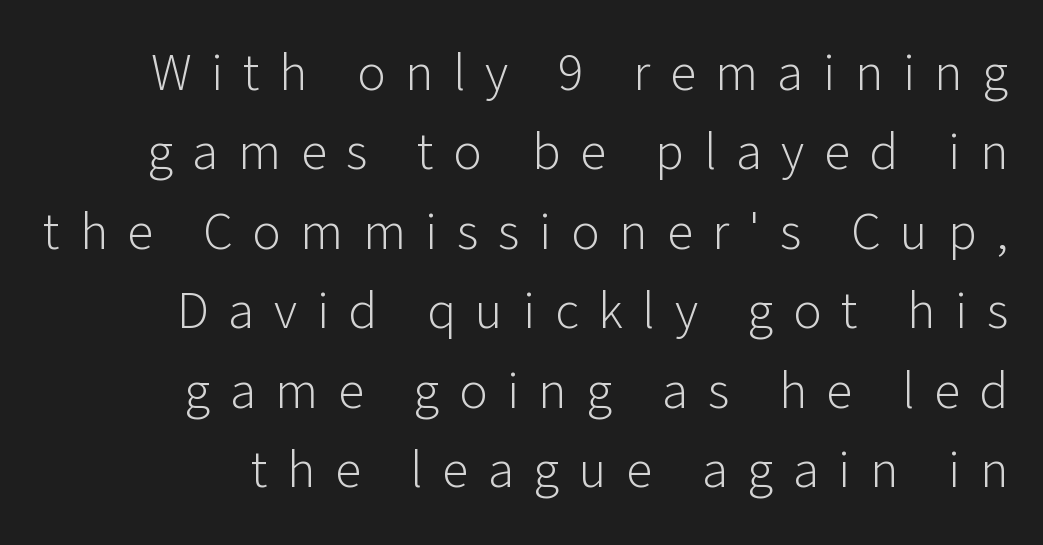
This is roman type, the default non-slanted kind. In terms of letterspacing, this is a distinctly airy, spread setting. Where is the straight margin? On the right. Looks like regular typesetting: each glyph gets only the width it needs. Just letters on the line, the space beneath them empty. Horizontal bands of white between lines are of average thickness.
